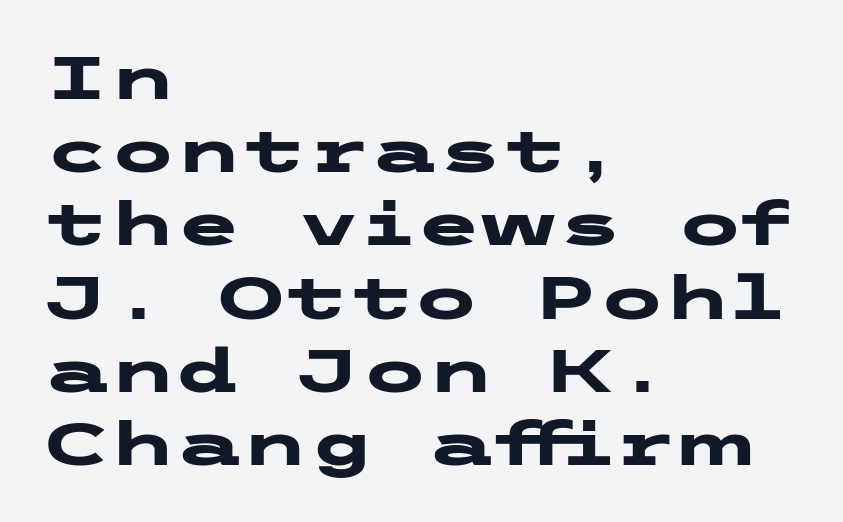
The image shows 60 px heavy, wide sans-serif type, upright; set left-aligned, line spacing 1.22x, normal letter spacing, not underlined; low stroke contrast and a medium x-height.
